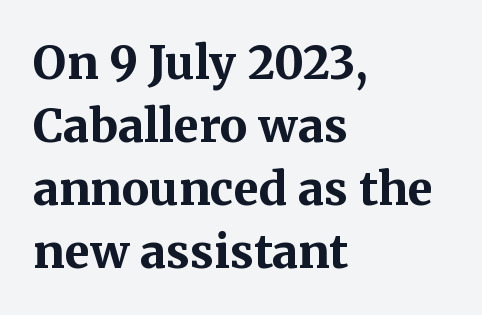
The image shows 46 px bold serif type, upright; set left-aligned, normal line spacing (1.37x), normal letter spacing, not underlined; medium stroke contrast and a medium x-height.
